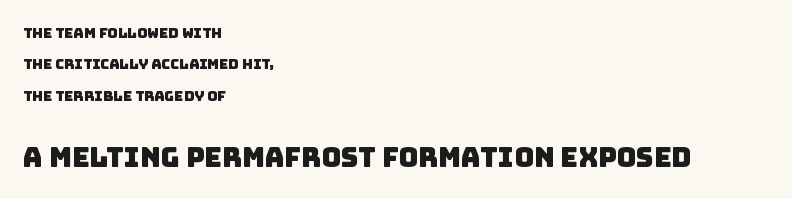
Q: Is the text underlined? A: No.
Q: How is the paragraph aligned? A: Left-aligned.
Q: Is the spacing between letters normal or unusually wide? A: Normal.
Q: Is the spacing between lines tight, normal or loose? A: Loose.
Q: Which block of text is set in a larger size, the first (top) or the second (bottom)? A: The second (bottom) one.
